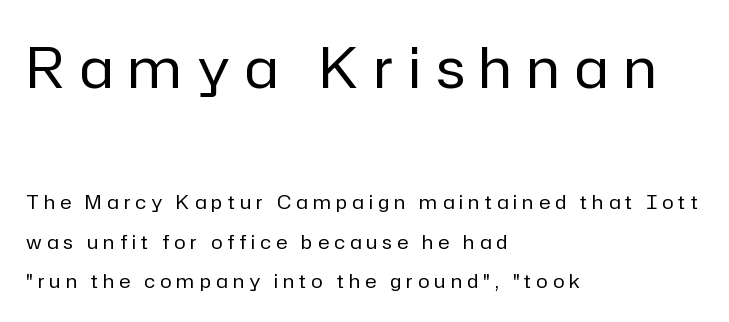
Q: Is the text bold? A: No.
Q: Is the text italic (slanted)? A: No, it is upright.
Q: Is the typeface a serif or a sans-serif typeface? A: Sans-serif.
Q: Is the text underlined? A: No.
Q: How is the paragraph aligned? A: Left-aligned.
Q: Is the spacing between letters normal or unusually wide? A: Unusually wide.
Q: Is the spacing between lines tight, normal or loose? A: Loose.
Q: Which block of text is set in a larger size, the first (top) or the second (bottom)? A: The first (top) one.
Q: Width (condensed, normal, or wide)? A: Normal.
Q: Stroke contrast? A: Low.
Q: x-height? A: Medium.
Q: Monospaced? A: No.
